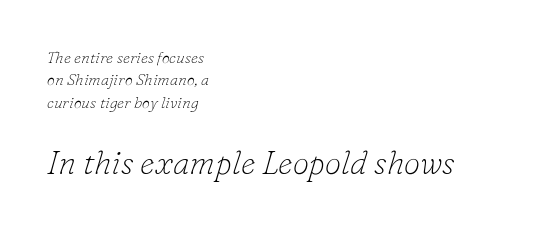
There's an unmistakable incline to the writing here. Just letters on the line, the space beneath them empty. Honestly, the letter spacing is just normal — you wouldn't notice it. The composition opens small and finishes big.
